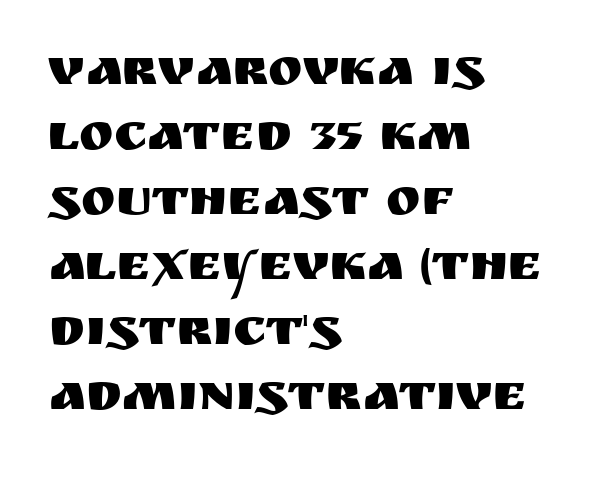
{"serif": "no", "italic": "no", "width": "normal", "stroke_contrast": "medium", "x_height": "large", "monospaced": "no", "underline": "no", "align": "left", "line_spacing": "normal", "line_spacing_ratio": 1.25, "letter_spacing": "normal", "letter_spacing_em": 0.0, "glyph_px": 52}
